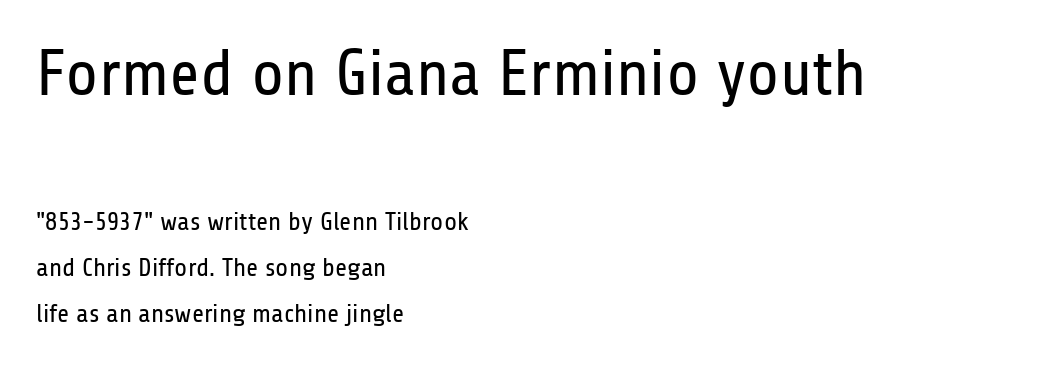
The lines are quadded left. This sample uses a sans-serif face. The typography opts for an upright posture over an oblique one. Is the stroke heavy? The answer is a plain regular-or-lighter.
